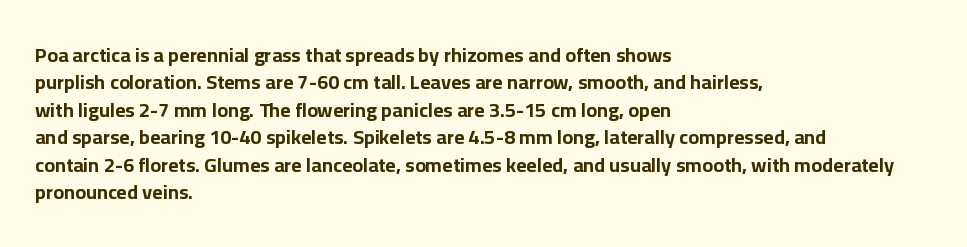
{"italic": "no", "bold": "yes", "underline": "no", "align": "left", "line_spacing": "normal", "line_spacing_ratio": 1.37, "letter_spacing": "normal", "letter_spacing_em": 0.0, "glyph_px": 20}
